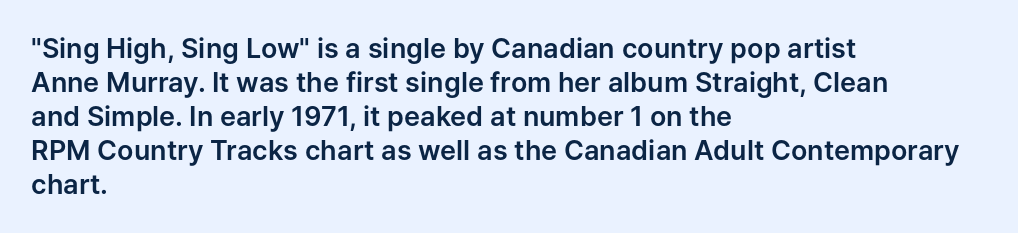
{"italic": "no", "underline": "no", "align": "left", "line_spacing": "normal", "line_spacing_ratio": 1.26, "letter_spacing": "normal", "letter_spacing_em": 0.0, "glyph_px": 27}
